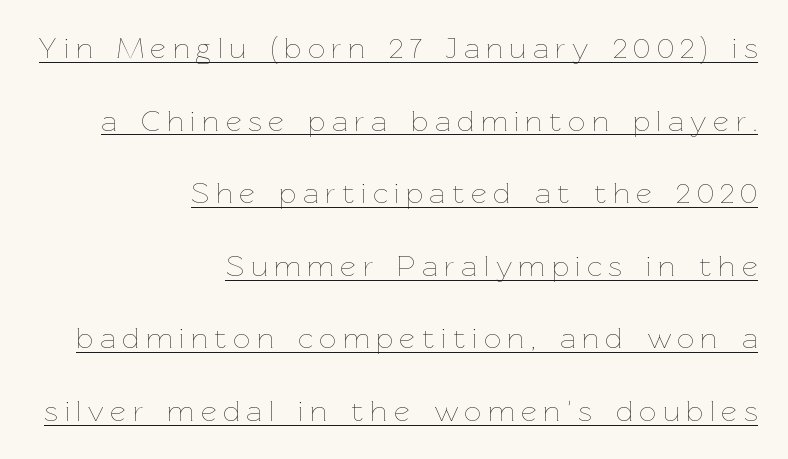
The image shows 30 px thin type, upright; set right-aligned, loose line spacing (2.42x), unusually wide letter spacing (+0.23 em), underlined; low stroke contrast and a medium x-height.
